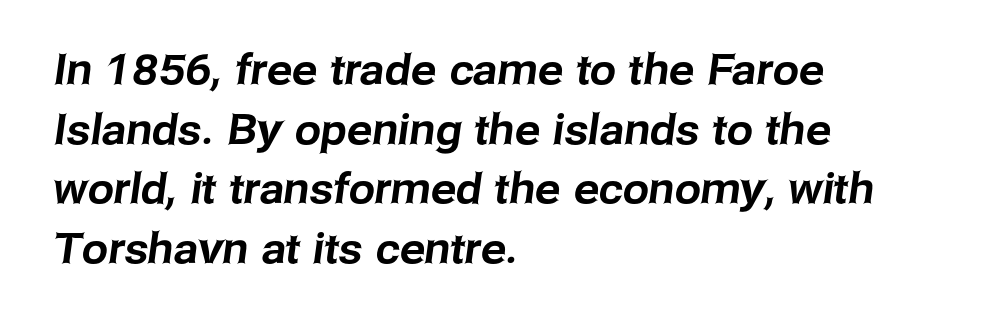
Q: Is the typeface a serif or a sans-serif typeface? A: Sans-serif.
Q: Is the text underlined? A: No.
Q: How is the paragraph aligned? A: Left-aligned.
Q: Is the spacing between letters normal or unusually wide? A: Normal.
Q: Is the spacing between lines tight, normal or loose? A: Normal.
Q: Width (condensed, normal, or wide)? A: Normal.
Q: Stroke contrast? A: Low.
Q: x-height? A: Medium.
Q: Monospaced? A: No.
